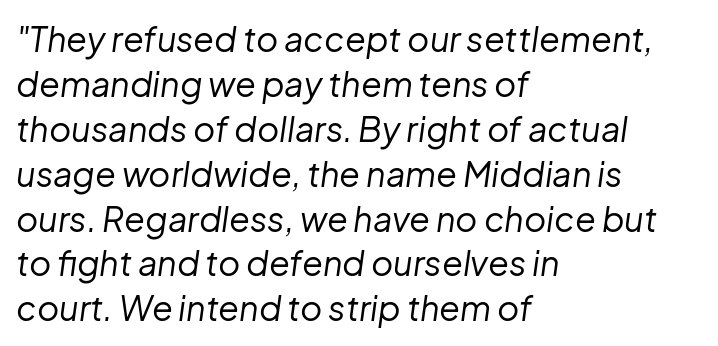
{"italic": "yes", "lean": "right", "slant_degrees": 8, "bold": "no", "weight": "regular", "width": "normal", "stroke_contrast": "low", "x_height": "medium", "monospaced": "no", "underline": "no", "align": "left", "line_spacing": "normal", "line_spacing_ratio": 1.32, "letter_spacing": "normal", "letter_spacing_em": 0.0, "glyph_px": 34}
